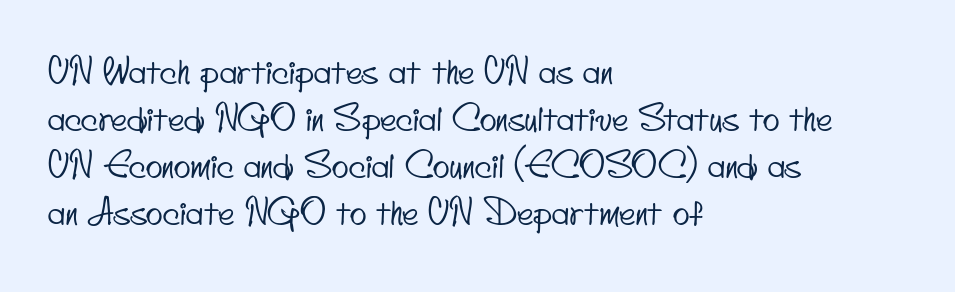
The image shows 35 px condensed sans-serif type; set left-aligned, normal line spacing (1.34x), normal letter spacing, not underlined; low stroke contrast and a small x-height.
